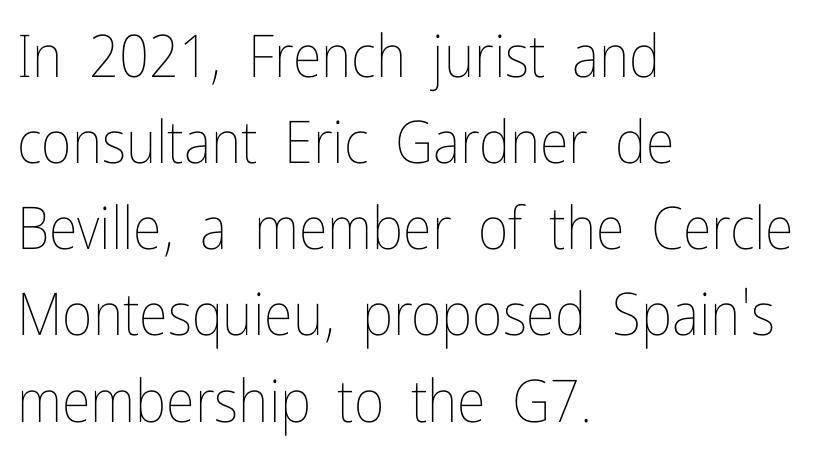
Q: Is the text bold? A: No.
Q: Is the text italic (slanted)? A: No, it is upright.
Q: Is the text underlined? A: No.
Q: How is the paragraph aligned? A: Left-aligned.
Q: Is the spacing between letters normal or unusually wide? A: Normal.
Q: Is the spacing between lines tight, normal or loose? A: Normal.
Q: Width (condensed, normal, or wide)? A: Condensed.
Q: Stroke contrast? A: Low.
Q: x-height? A: Medium.
Q: Monospaced? A: No.
